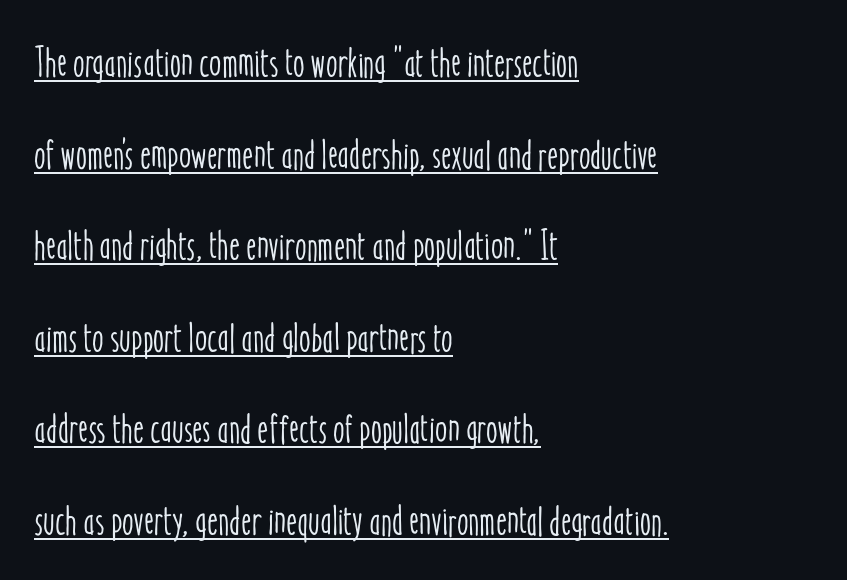
{"italic": "no", "width": "condensed", "stroke_contrast": "low", "x_height": "medium", "monospaced": "no", "underline": "yes", "align": "left", "line_spacing": "loose", "line_spacing_ratio": 2.18, "letter_spacing": "normal", "letter_spacing_em": 0.0, "glyph_px": 42}
